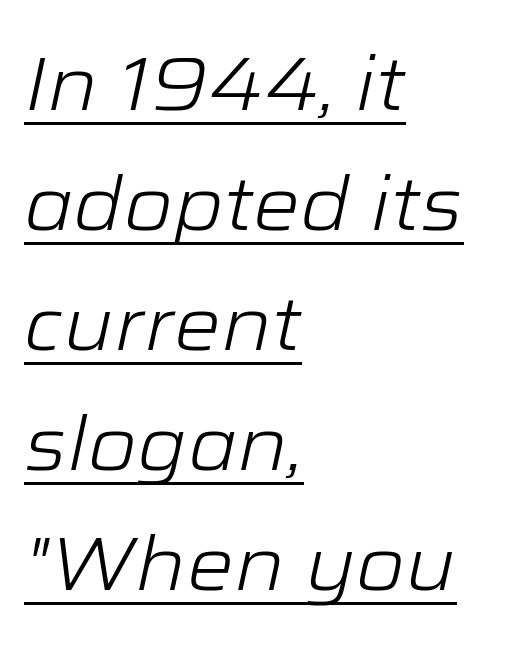
{"italic": "yes", "lean": "right", "slant_degrees": 12, "bold": "no", "weight": "light", "width": "wide", "stroke_contrast": "low", "x_height": "medium", "monospaced": "no", "underline": "yes", "align": "left", "line_spacing": "normal", "line_spacing_ratio": 1.6, "letter_spacing": "normal", "letter_spacing_em": 0.0, "glyph_px": 75}
